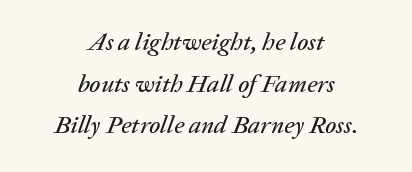
{"italic": "yes", "lean": "right", "slant_degrees": 20, "underline": "no", "align": "center", "line_spacing": "normal", "line_spacing_ratio": 1.67, "letter_spacing": "normal", "letter_spacing_em": 0.0, "glyph_px": 25}
